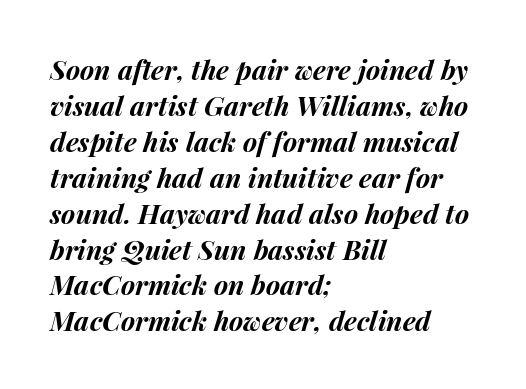
Tracking value appears to be zero — textbook default spacing. The typesetting leans heavy: a genuine bold. Alignment: flush left. Characters are canted at an angle relative to the baseline's perpendicular. Is there much room between lines? A standard amount, neither cramped nor airy.
